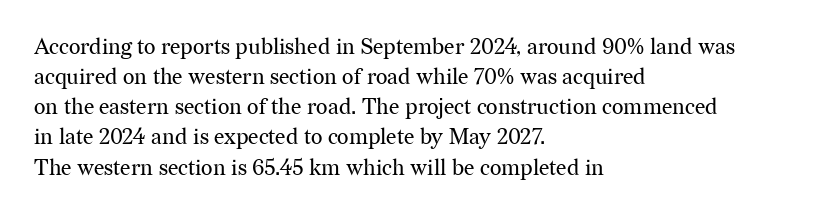
The image shows 22 px text type, upright; set left-aligned, normal line spacing (1.37x), normal letter spacing, not underlined.
